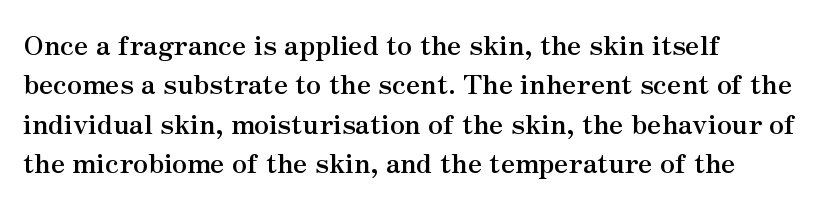
{"italic": "no", "bold": "yes", "underline": "no", "align": "left", "line_spacing": "normal", "line_spacing_ratio": 1.46, "letter_spacing": "normal", "letter_spacing_em": 0.0, "glyph_px": 27}
